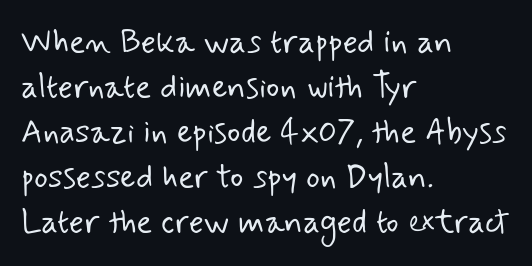
Q: Is the text bold? A: No.
Q: Is the typeface a serif or a sans-serif typeface? A: Sans-serif.
Q: Is the text underlined? A: No.
Q: How is the paragraph aligned? A: Left-aligned.
Q: Is the spacing between letters normal or unusually wide? A: Normal.
Q: Is the spacing between lines tight, normal or loose? A: Normal.
Q: Width (condensed, normal, or wide)? A: Normal.
Q: Stroke contrast? A: Low.
Q: x-height? A: Small.
Q: Monospaced? A: No.
